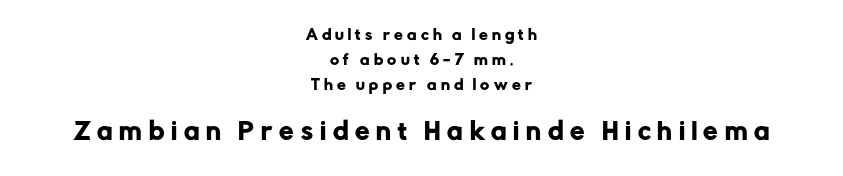
The image shows 23 px text type, upright; set centered, line spacing 1.78x, unusually wide letter spacing (+0.3 em), not underlined; the second (bottom) block is 1.64x larger.
